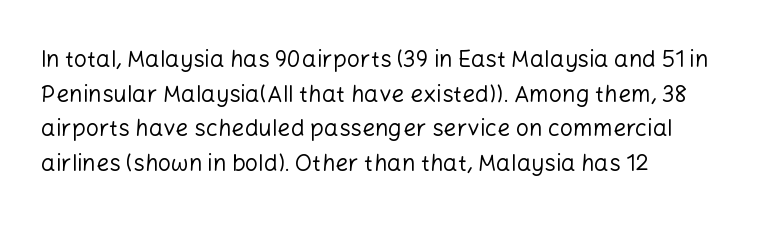
The image shows 23 px text type, upright; set left-aligned, normal line spacing (1.51x), normal letter spacing, not underlined.
